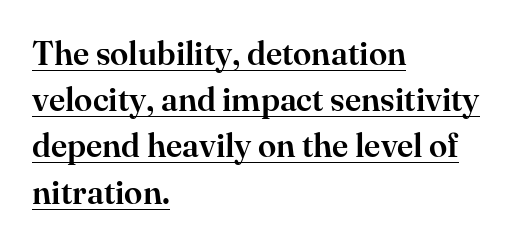
The image shows 33 px serif type, upright; set left-aligned, normal line spacing (1.4x), normal letter spacing, underlined; high stroke contrast and a small x-height.
